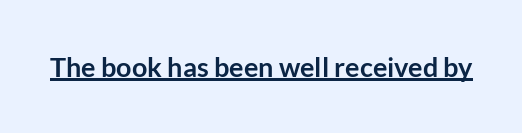
{"italic": "no", "bold": "yes", "underline": "yes", "letter_spacing": "normal", "letter_spacing_em": 0.0, "glyph_px": 27}
